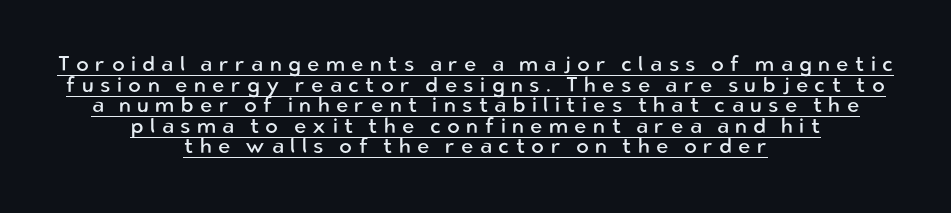
The image shows 21 px text type, upright; set centered, tight line spacing (0.98x), unusually wide letter spacing (+0.3 em), underlined.
